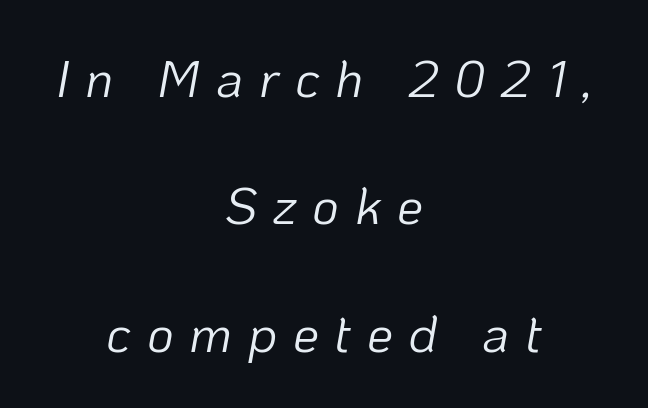
The image shows 52 px light type, italic (leaning right); set centered, loose line spacing (2.45x), unusually wide letter spacing (+0.3 em), not underlined; low stroke contrast and a medium x-height.
